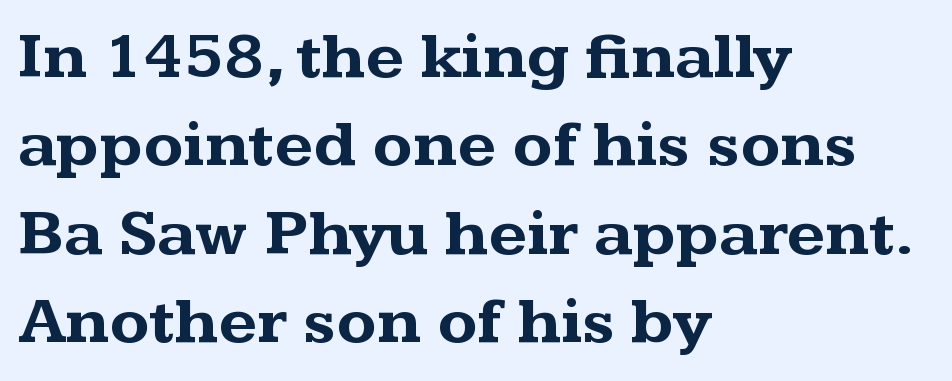
The image shows 66 px bold, wide serif type, upright; set left-aligned, normal line spacing (1.34x), normal letter spacing, not underlined; medium stroke contrast and a medium x-height.
